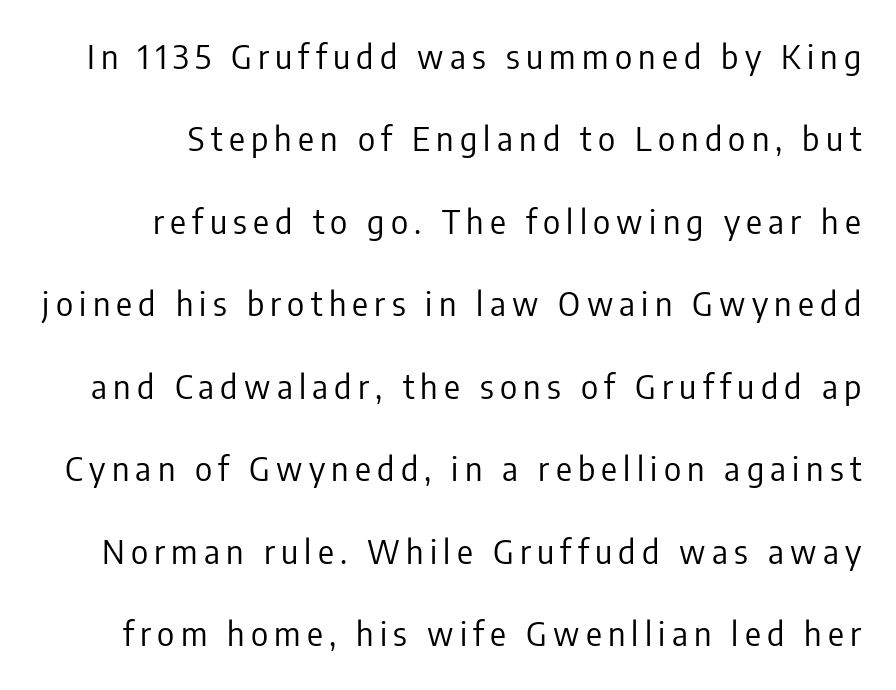
The image shows 33 px regular-weight, condensed sans-serif type, upright; set loose line spacing (2.5x), not underlined; low stroke contrast and a medium x-height.
